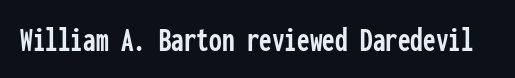
Q: Is the text italic (slanted)? A: No, it is upright.
Q: Is the typeface a serif or a sans-serif typeface? A: Sans-serif.
Q: Is the text underlined? A: No.
Q: Is the spacing between letters normal or unusually wide? A: Normal.
Q: Width (condensed, normal, or wide)? A: Condensed.
Q: Stroke contrast? A: Low.
Q: x-height? A: Medium.
Q: Monospaced? A: Yes.
